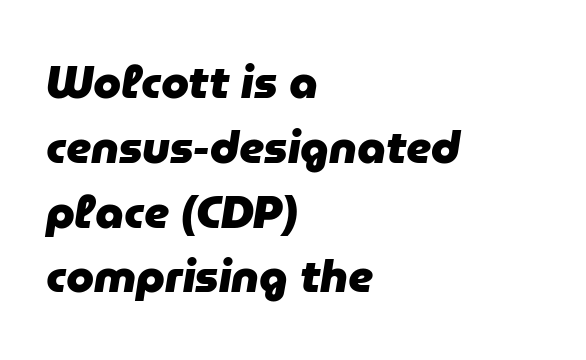
Q: Is the text bold? A: Yes.
Q: Is the text italic (slanted)? A: Yes, it leans right by about 9 degrees.
Q: Is the text underlined? A: No.
Q: How is the paragraph aligned? A: Left-aligned.
Q: Is the spacing between letters normal or unusually wide? A: Normal.
Q: Is the spacing between lines tight, normal or loose? A: Normal.
Q: Width (condensed, normal, or wide)? A: Normal.
Q: Stroke contrast? A: Low.
Q: x-height? A: Medium.
Q: Monospaced? A: No.
